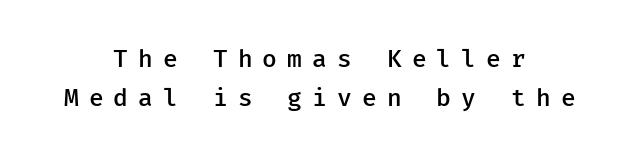
Q: Is the text bold? A: Semi-bold.
Q: Is the text italic (slanted)? A: No, it is upright.
Q: Is the text underlined? A: No.
Q: How is the paragraph aligned? A: Centered.
Q: Is the spacing between letters normal or unusually wide? A: Unusually wide.
Q: Is the spacing between lines tight, normal or loose? A: Normal.
